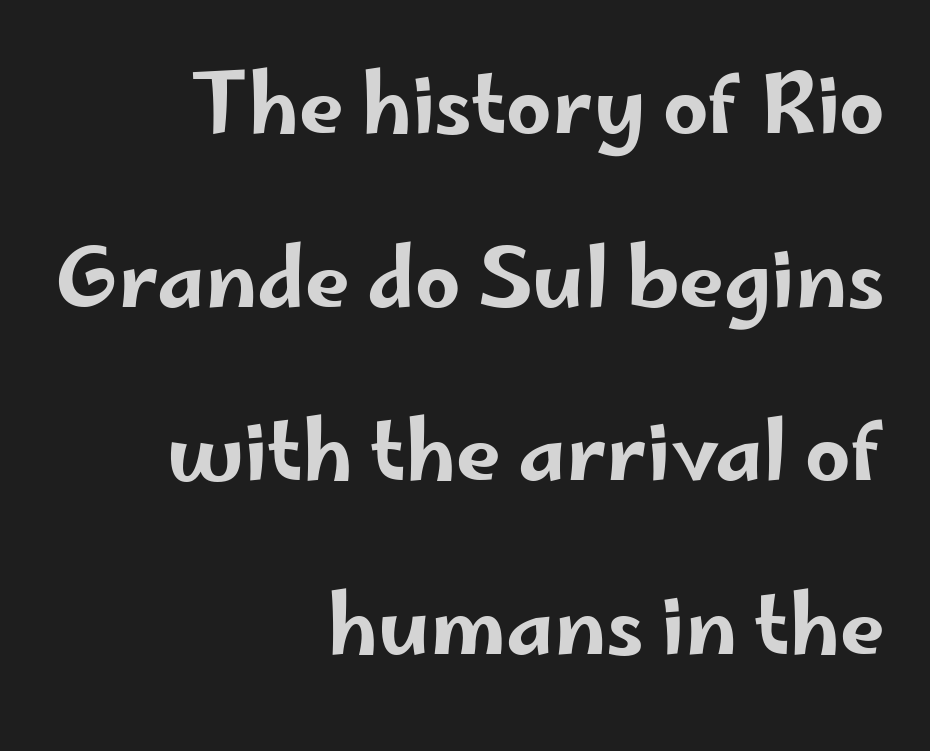
Q: Is the text italic (slanted)? A: No, it is upright.
Q: Is the typeface a serif or a sans-serif typeface? A: Sans-serif.
Q: Is the text underlined? A: No.
Q: How is the paragraph aligned? A: Right-aligned.
Q: Is the spacing between letters normal or unusually wide? A: Normal.
Q: Is the spacing between lines tight, normal or loose? A: Loose.
Q: Width (condensed, normal, or wide)? A: Wide.
Q: Stroke contrast? A: Low.
Q: x-height? A: Small.
Q: Monospaced? A: No.
